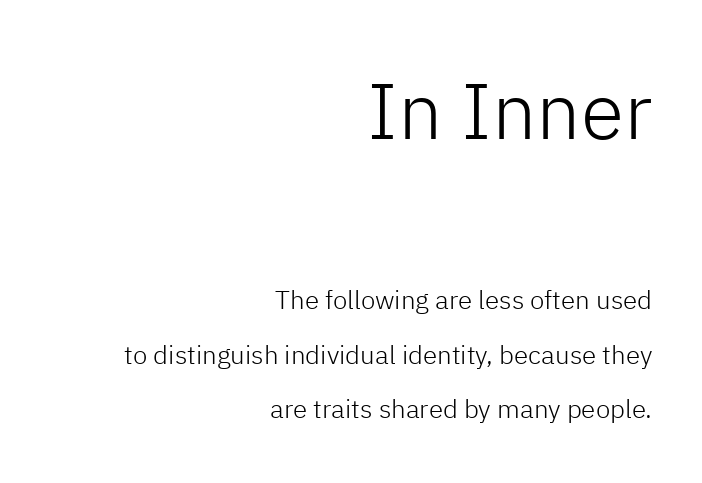
{"serif": "no", "italic": "no", "bold": "no", "weight": "light", "width": "normal", "stroke_contrast": "low", "x_height": "medium", "monospaced": "no", "underline": "no", "align": "right", "line_spacing": "loose", "line_spacing_ratio": 2.1, "letter_spacing": "normal", "letter_spacing_em": 0.0, "larger_block": "first", "size_ratio": 3.04, "glyph_px": 79}
